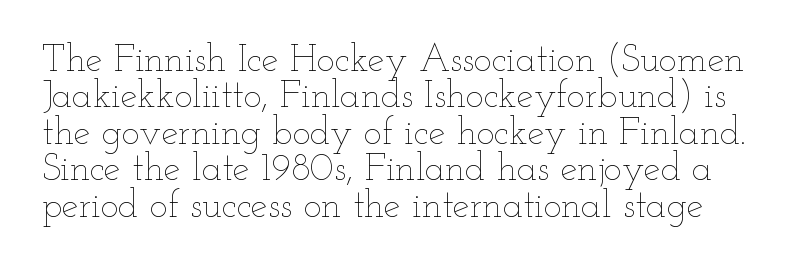
On a weight scale, this lands at 450 or below. The rendering uses a small line-height, squeezing the rows. Upright lettering throughout. Varying glyph widths throughout — classic text-font behaviour. The foot of each line stays bare and open.
